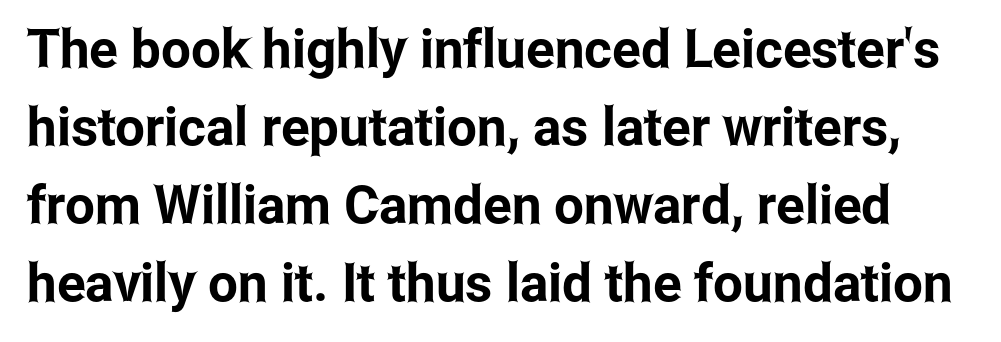
The image shows 53 px condensed sans-serif type, upright; set normal line spacing (1.47x), normal letter spacing, not underlined; low stroke contrast and a medium x-height.
